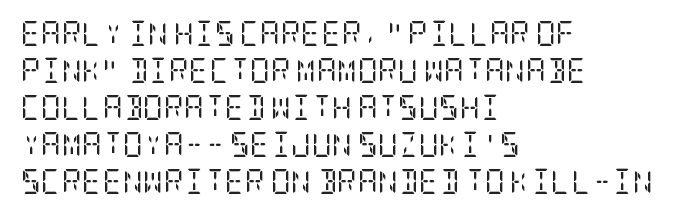
Q: Is the text bold? A: No.
Q: Is the text italic (slanted)? A: No, it is upright.
Q: Is the text underlined? A: No.
Q: How is the paragraph aligned? A: Left-aligned.
Q: Is the spacing between letters normal or unusually wide? A: Normal.
Q: Is the spacing between lines tight, normal or loose? A: Normal.
